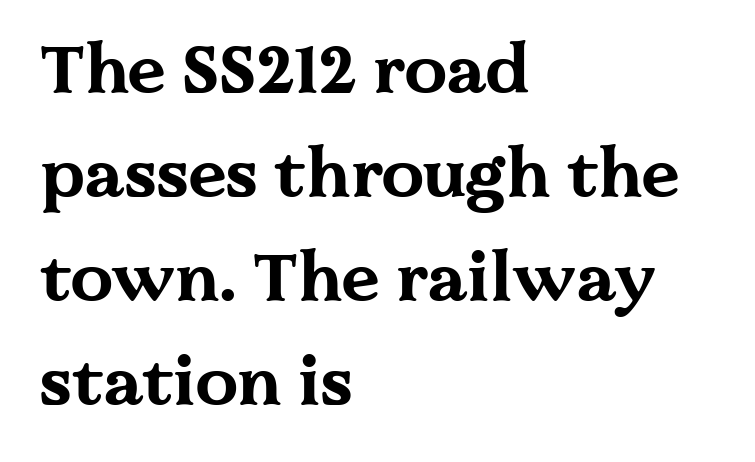
The image shows 68 px bold, wide serif type, upright; set left-aligned, normal line spacing (1.53x), normal letter spacing, not underlined; medium stroke contrast and a medium x-height.
